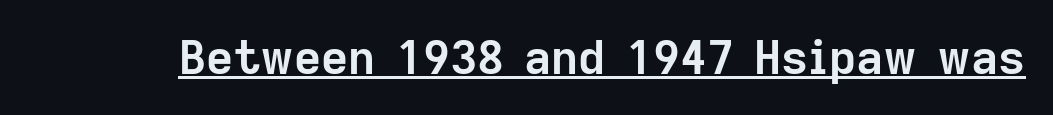
The image shows 47 px semibold sans-serif type, upright; set normal letter spacing, underlined; low stroke contrast and a medium x-height.
